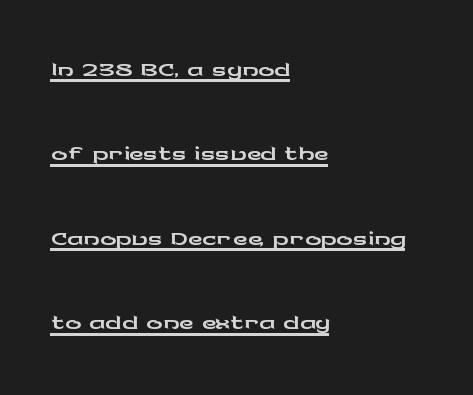
Grotesque or geometric, the face here clearly has no serifs. The letterforms sit shoulder to shoulder at normal distance. The rendered words wear a rule along their underside. Do the letters lean? They stand straight.
